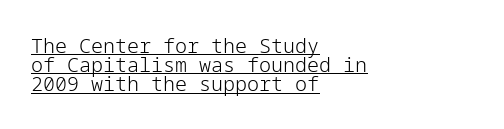
{"italic": "no", "bold": "no", "underline": "yes", "align": "left", "line_spacing": "tight", "line_spacing_ratio": 0.96, "letter_spacing": "normal", "letter_spacing_em": 0.0, "glyph_px": 20}
